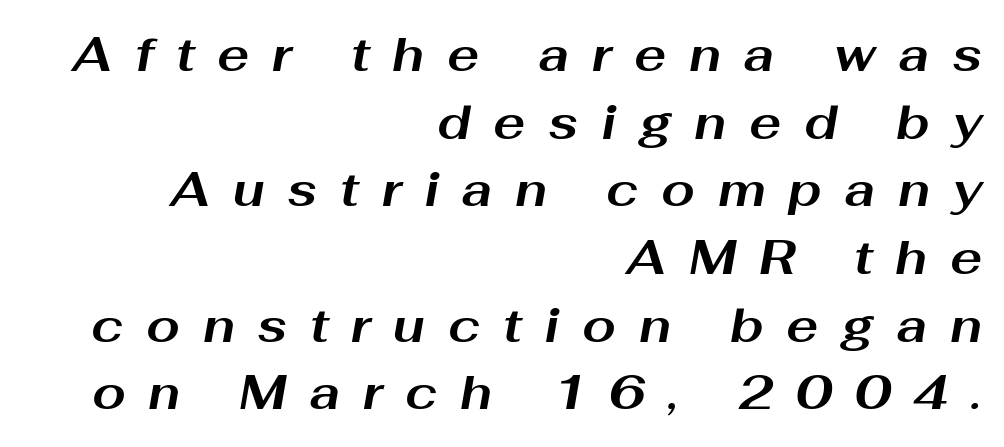
Q: Is the text bold? A: Yes.
Q: Is the text italic (slanted)? A: Yes, it leans right by about 10 degrees.
Q: Is the text underlined? A: No.
Q: How is the paragraph aligned? A: Right-aligned.
Q: Is the spacing between letters normal or unusually wide? A: Unusually wide.
Q: Is the spacing between lines tight, normal or loose? A: Normal.
Q: Width (condensed, normal, or wide)? A: Wide.
Q: Stroke contrast? A: Medium.
Q: x-height? A: Medium.
Q: Monospaced? A: No.
